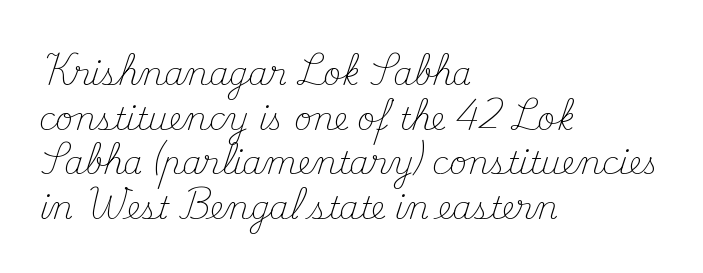
{"serif": "yes", "bold": "no", "weight": "light", "width": "normal", "stroke_contrast": "medium", "x_height": "small", "monospaced": "no", "underline": "no", "align": "left", "line_spacing": "normal", "line_spacing_ratio": 1.44, "letter_spacing": "normal", "letter_spacing_em": 0.0, "glyph_px": 31}
